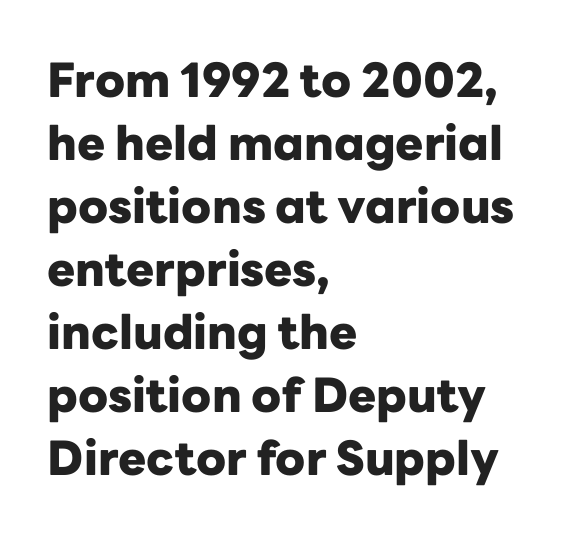
Thick stems and heavy bowls — unmistakably bold. Underline: absent. One glance says typical: line gaps are just what's usual. The gaps between neighbouring characters are ordinary and unremarkable.
